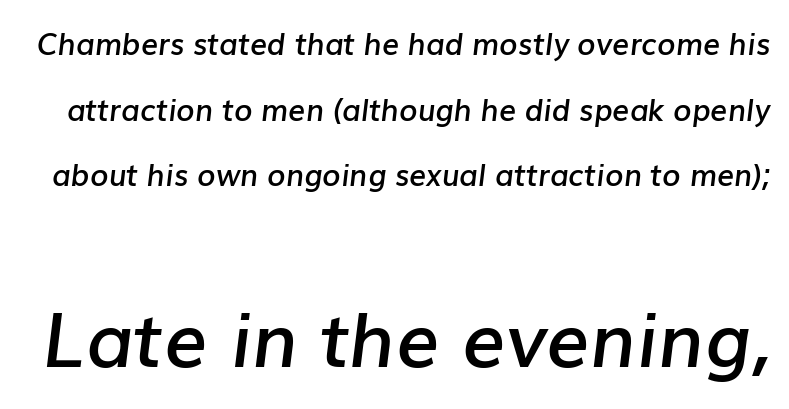
{"italic": "yes", "lean": "right", "slant_degrees": 7, "bold": "semi", "weight": "semibold", "width": "normal", "stroke_contrast": "low", "x_height": "medium", "monospaced": "no", "underline": "no", "line_spacing": "loose", "line_spacing_ratio": 2.19, "letter_spacing": "normal", "letter_spacing_em": 0.0, "larger_block": "second", "size_ratio": 2.53, "glyph_px": 76}
